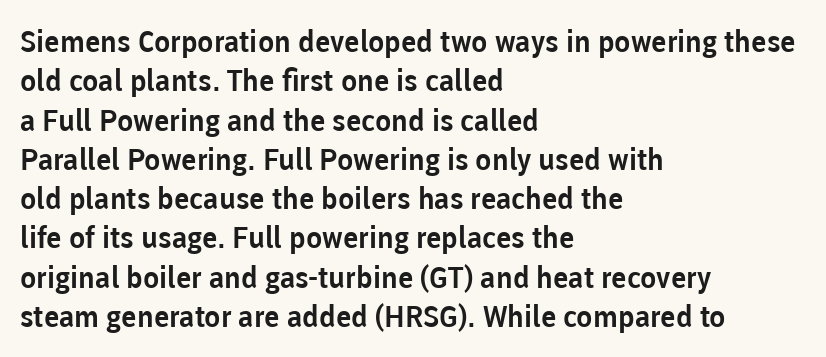
The image shows 30 px sans-serif type, upright; set left-aligned, normal line spacing (1.31x), normal letter spacing, not underlined; low stroke contrast and a medium x-height.
